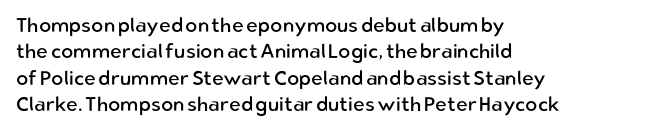
{"italic": "no", "bold": "no", "underline": "no", "align": "left", "line_spacing": "normal", "line_spacing_ratio": 1.32, "letter_spacing": "normal", "letter_spacing_em": 0.0, "glyph_px": 20}
